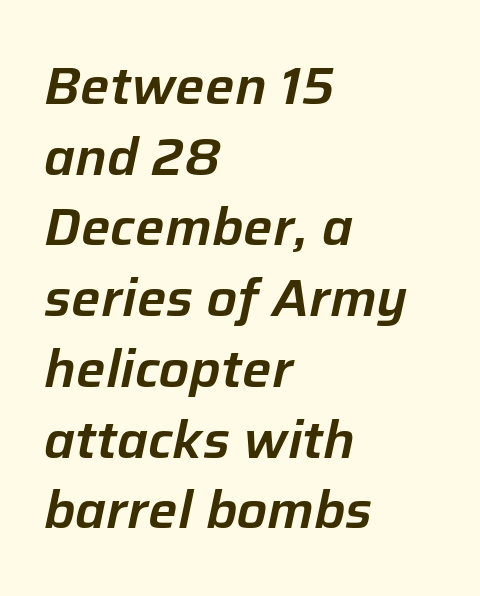
The image shows 52 px text type, italic (leaning right); set left-aligned, normal line spacing (1.36x), normal letter spacing, not underlined; low stroke contrast and a medium x-height.
